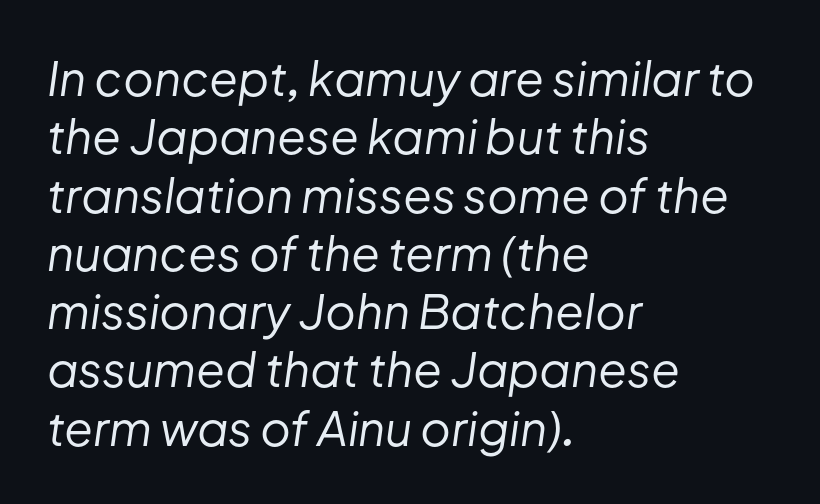
The image shows 47 px regular-weight type, italic (leaning right); set left-aligned, line spacing 1.24x, normal letter spacing, not underlined; low stroke contrast and a medium x-height.
